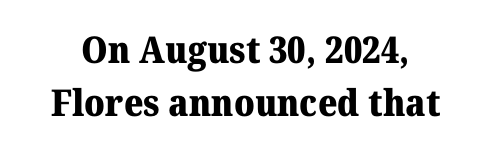
The image shows 37 px heavy serif type, upright; set normal line spacing (1.44x), normal letter spacing, not underlined; medium stroke contrast and a medium x-height.
